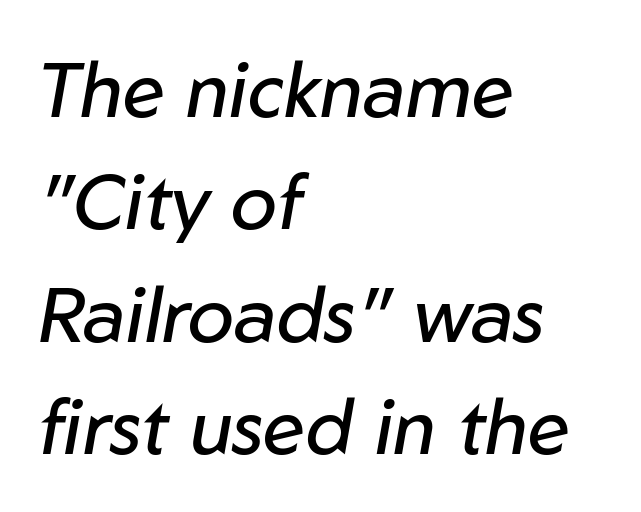
Q: Is the text bold? A: No.
Q: Is the text italic (slanted)? A: Yes, it leans right by about 10 degrees.
Q: Is the text underlined? A: No.
Q: How is the paragraph aligned? A: Left-aligned.
Q: Is the spacing between letters normal or unusually wide? A: Normal.
Q: Is the spacing between lines tight, normal or loose? A: Normal.
Q: Width (condensed, normal, or wide)? A: Normal.
Q: Stroke contrast? A: Low.
Q: x-height? A: Medium.
Q: Monospaced? A: No.
